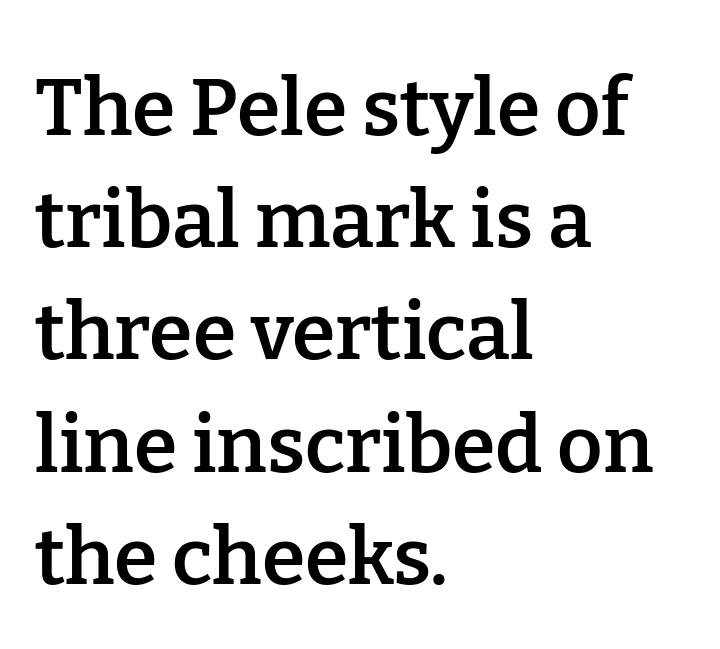
The image shows 79 px semibold serif type, upright; set left-aligned, normal line spacing (1.42x), normal letter spacing, not underlined; low stroke contrast and a medium x-height.
